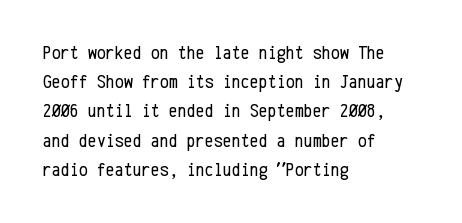
The image shows 20 px text type, upright; set left-aligned, normal line spacing (1.46x), normal letter spacing, not underlined.
